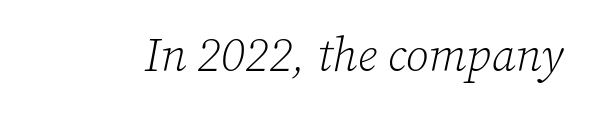
The font's italic variant was chosen for this text. These lines are rendered in a variable-pitch font. How are the letters spaced? Ordinarily, with no added tracking. Font category for this specimen: serif. Underlining? Definitely not there. These glyphs show unthickened strokes, regular width or finer.
